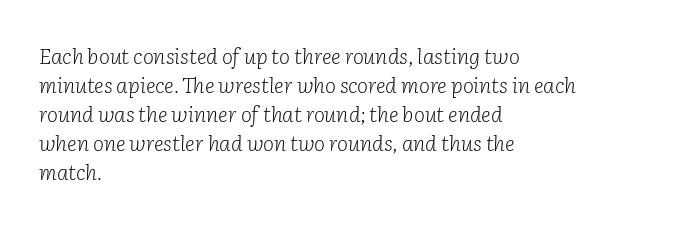
Q: Is the text bold? A: No.
Q: Is the text italic (slanted)? A: Yes, it leans right by about 2 degrees.
Q: Is the text underlined? A: No.
Q: How is the paragraph aligned? A: Left-aligned.
Q: Is the spacing between letters normal or unusually wide? A: Normal.
Q: Is the spacing between lines tight, normal or loose? A: Normal.
